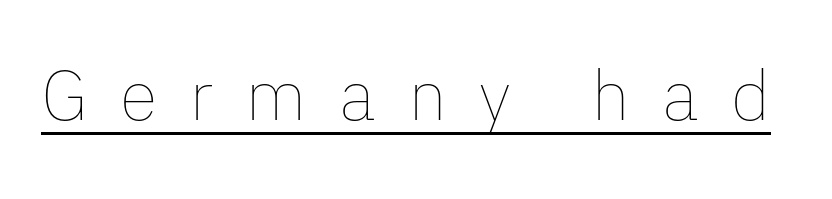
Q: Is the text bold? A: No.
Q: Is the text italic (slanted)? A: No, it is upright.
Q: Is the text underlined? A: Yes.
Q: Is the spacing between letters normal or unusually wide? A: Unusually wide.
Q: Width (condensed, normal, or wide)? A: Normal.
Q: Stroke contrast? A: Low.
Q: x-height? A: Medium.
Q: Monospaced? A: No.
